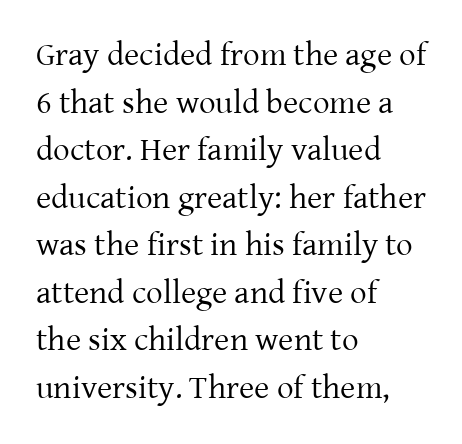
{"serif": "yes", "italic": "no", "bold": "no", "weight": "regular", "width": "normal", "stroke_contrast": "low", "x_height": "medium", "monospaced": "no", "underline": "no", "align": "left", "line_spacing": "normal", "line_spacing_ratio": 1.44, "letter_spacing": "normal", "letter_spacing_em": 0.0, "glyph_px": 33}
